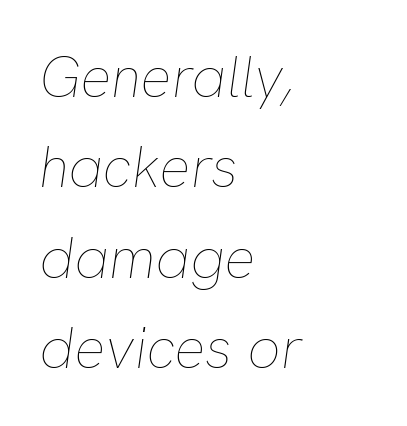
These glyphs show unthickened strokes, regular width or finer. This sample uses an oblique cut, with every glyph tilted off the vertical. No word sits above an underline. Spacing verdict: proportional, widths tailored to each character.
